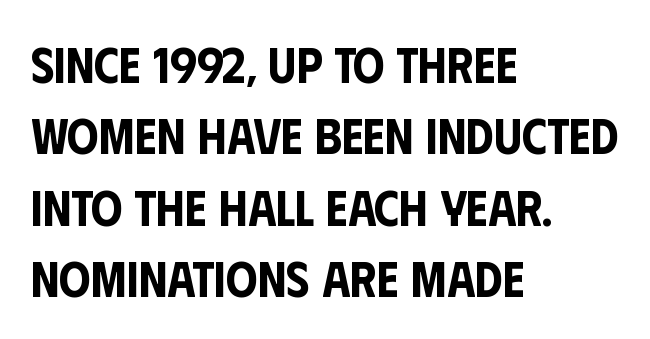
The image shows 50 px condensed sans-serif type, upright; set left-aligned, normal line spacing (1.43x), normal letter spacing, not underlined; low stroke contrast and a large x-height.
